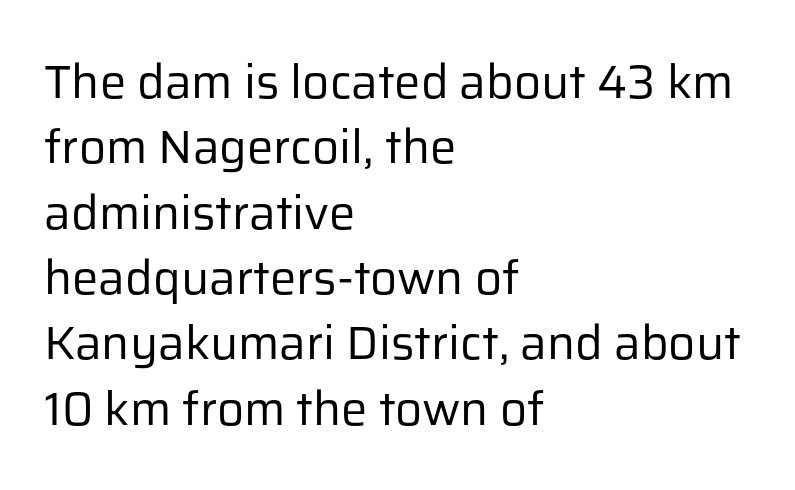
Clear beneath every line of the passage. You can tell it's not italic because the verticals are truly vertical. Does the type have serifs? No, each stem ends abruptly. Vertical spacing — default. Note the varied advance widths — an 'i' is clearly narrower than an 'm'. A student would call this left alignment; a typographer would say flush left, rag right.
